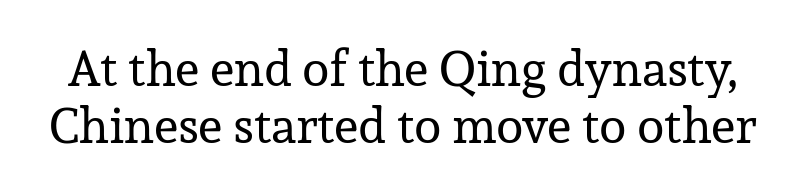
The image shows 50 px regular-weight serif type, upright; set tight line spacing (1.14x), normal letter spacing, not underlined; low stroke contrast and a medium x-height.
